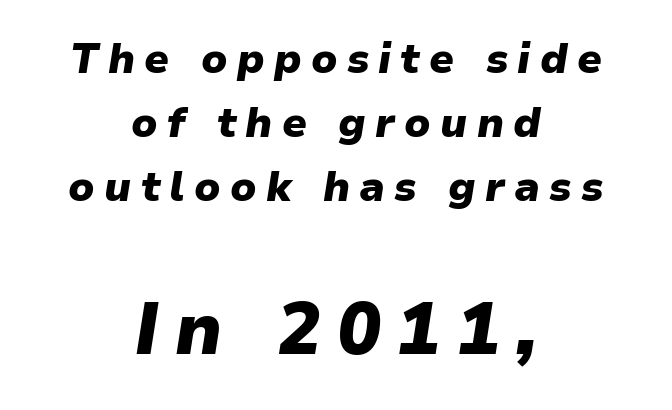
Q: Is the text bold? A: Yes.
Q: Is the text italic (slanted)? A: Yes, it leans right by about 9 degrees.
Q: Is the text underlined? A: No.
Q: How is the paragraph aligned? A: Centered.
Q: Is the spacing between letters normal or unusually wide? A: Unusually wide.
Q: Is the spacing between lines tight, normal or loose? A: Normal.
Q: Which block of text is set in a larger size, the first (top) or the second (bottom)? A: The second (bottom) one.
Q: Width (condensed, normal, or wide)? A: Normal.
Q: Stroke contrast? A: Low.
Q: x-height? A: Medium.
Q: Monospaced? A: No.
